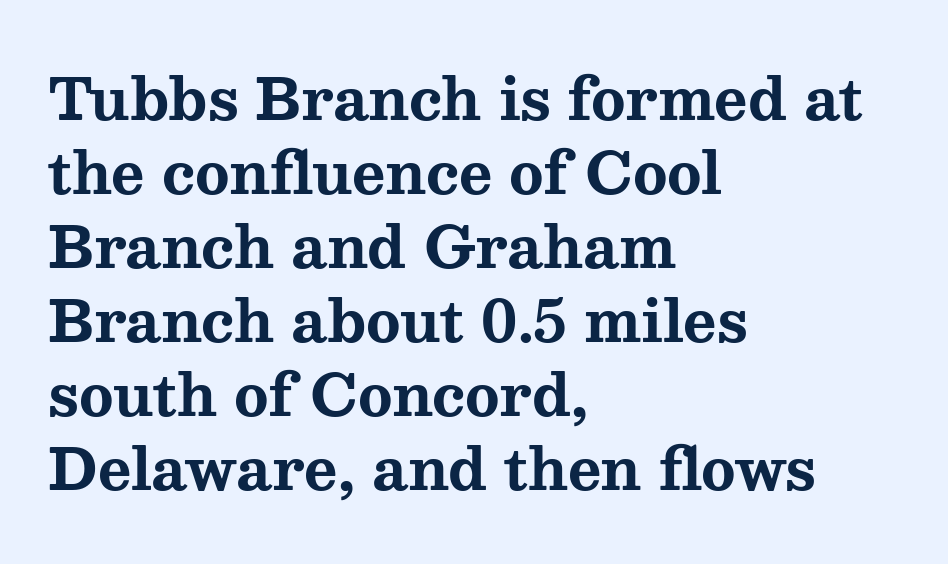
Each word holds together tightly as a unit, with standard inter-letter gaps. The space between consecutive lines is moderate. Notice how thick the strokes are: this is what a full bold looks like. Visually the block forms a straight wall on the left and a jagged coastline on the right. Proportional: the letters do not fall into vertical columns. Small tapered or slab feet sit at the stroke ends, so this counts as serif.
